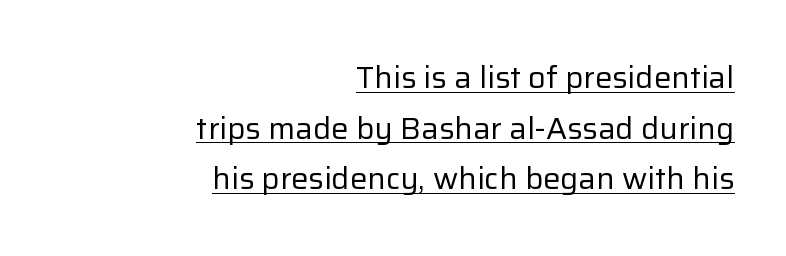
Q: Is the text bold? A: No.
Q: Is the text italic (slanted)? A: No, it is upright.
Q: Is the typeface a serif or a sans-serif typeface? A: Sans-serif.
Q: Is the text underlined? A: Yes.
Q: How is the paragraph aligned? A: Right-aligned.
Q: Is the spacing between letters normal or unusually wide? A: Normal.
Q: Is the spacing between lines tight, normal or loose? A: Normal.
Q: Width (condensed, normal, or wide)? A: Normal.
Q: Stroke contrast? A: Low.
Q: x-height? A: Medium.
Q: Monospaced? A: No.
